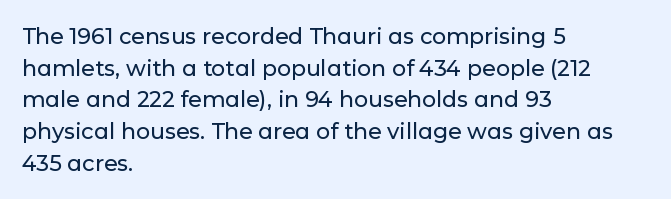
Ordinary non-slanted type is in use. Letter spacing: default. This sample is left-justified, so line endings fall wherever the words run out. Underline: absent. Successive baselines arrive at the customary interval.
